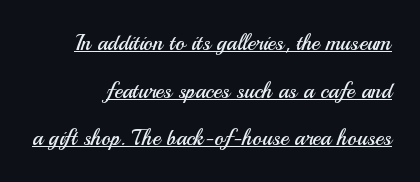
Alignment: flush right. Bold? No — there's no thickening of the strokes. Short note: letters normally spaced. Check the space under the baseline: a stroke is drawn there. One glance says open: line gaps are wider than usual.
